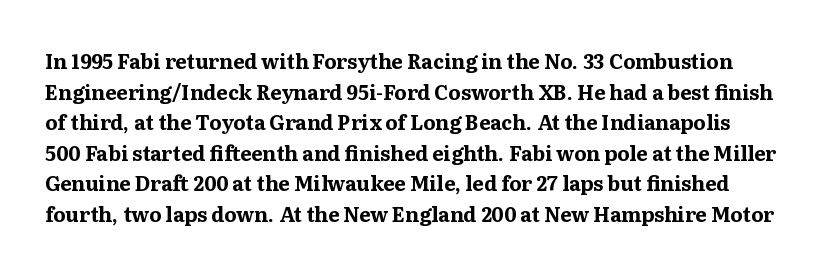
A normal amount of white space separates one row of letters from the next. Every stem runs plumb, perpendicular to the baseline. Words float on clear page, feet unadorned. Letter spacing: default. A dark, heavy texture on the line: the type is bold.
